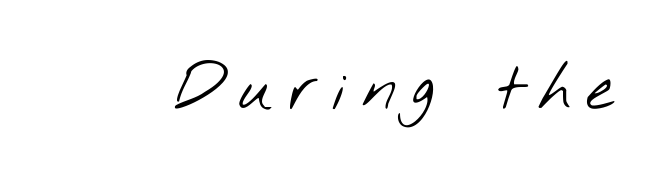
Q: Is the text bold? A: No.
Q: Is the typeface a serif or a sans-serif typeface? A: Sans-serif.
Q: Is the text underlined? A: No.
Q: Is the spacing between letters normal or unusually wide? A: Unusually wide.
Q: Width (condensed, normal, or wide)? A: Wide.
Q: Stroke contrast? A: Low.
Q: x-height? A: Small.
Q: Monospaced? A: No.
